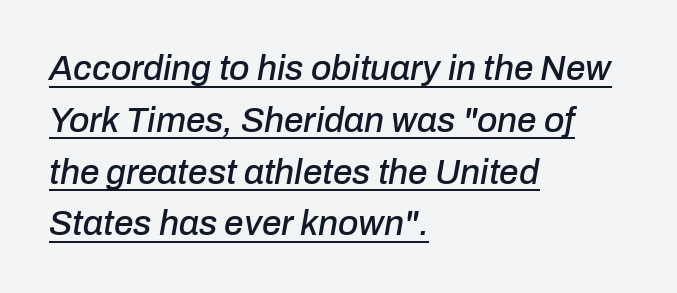
Q: Is the text italic (slanted)? A: Yes, it leans right by about 10 degrees.
Q: Is the text underlined? A: Yes.
Q: How is the paragraph aligned? A: Left-aligned.
Q: Is the spacing between letters normal or unusually wide? A: Normal.
Q: Is the spacing between lines tight, normal or loose? A: Normal.
Q: Width (condensed, normal, or wide)? A: Normal.
Q: Stroke contrast? A: Low.
Q: x-height? A: Medium.
Q: Monospaced? A: No.
